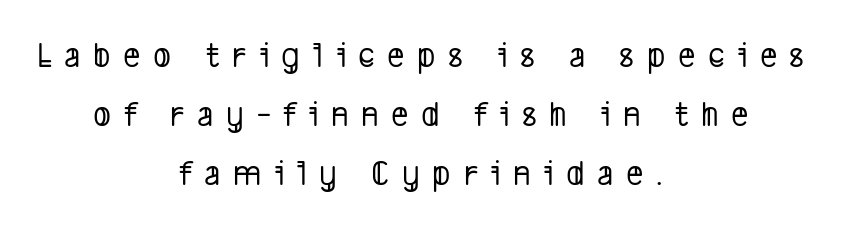
{"serif": "no", "width": "condensed", "stroke_contrast": "low", "x_height": "medium", "monospaced": "no", "underline": "no", "align": "center", "line_spacing": "normal", "line_spacing_ratio": 1.59, "letter_spacing": "wide", "letter_spacing_em": 0.34, "glyph_px": 37}
